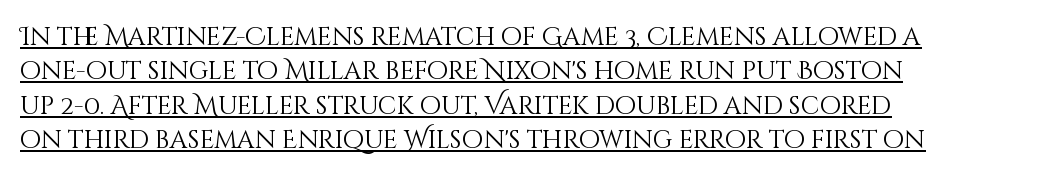
The image shows 25 px text type, upright; set left-aligned, normal line spacing (1.38x), normal letter spacing, underlined.
